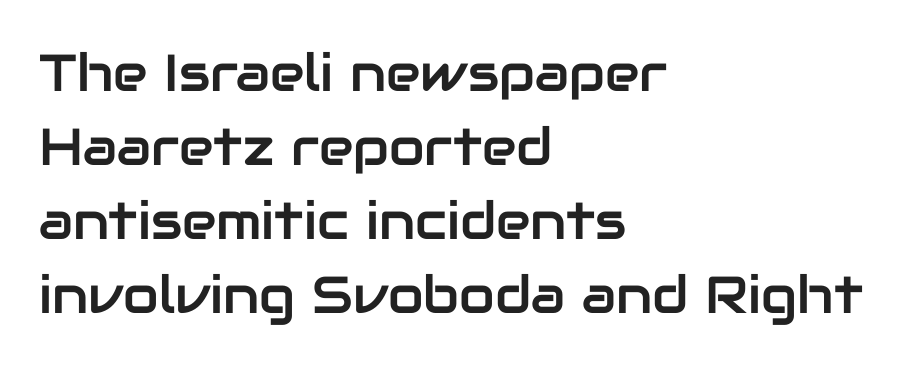
Q: Is the text italic (slanted)? A: No, it is upright.
Q: Is the typeface a serif or a sans-serif typeface? A: Sans-serif.
Q: Is the text underlined? A: No.
Q: How is the paragraph aligned? A: Left-aligned.
Q: Is the spacing between letters normal or unusually wide? A: Normal.
Q: Is the spacing between lines tight, normal or loose? A: Normal.
Q: Width (condensed, normal, or wide)? A: Normal.
Q: Stroke contrast? A: Low.
Q: x-height? A: Medium.
Q: Monospaced? A: No.
